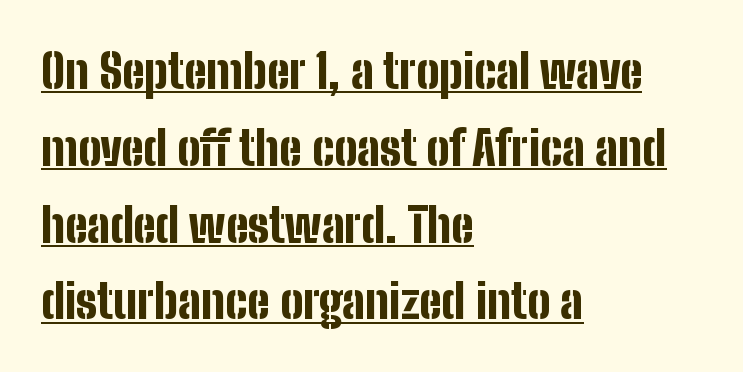
Think of a printed novel: that variable character pitch is what you see here. Quick note: underline on. A full-strength bold gives these letters their thick strokes. It's the straight-up-and-down kind of type.
